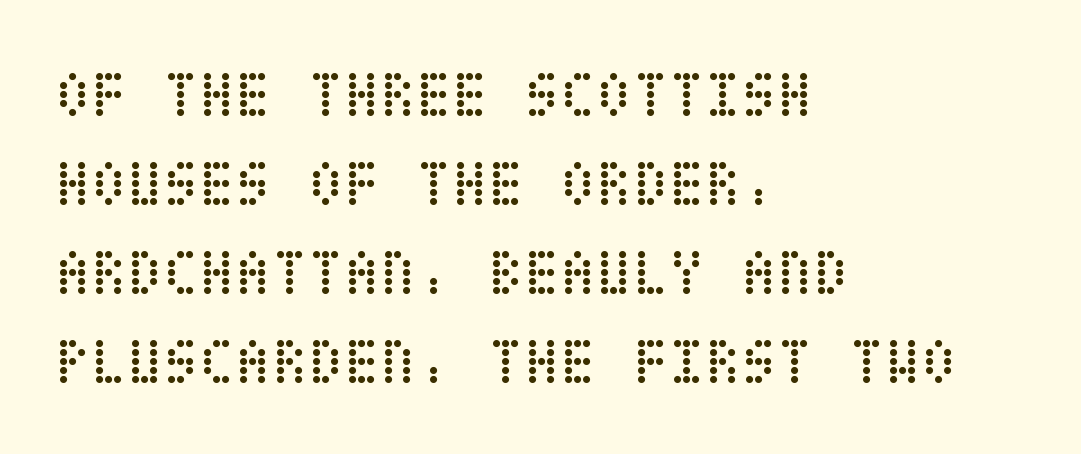
Q: Is the text bold? A: No.
Q: Is the text italic (slanted)? A: No, it is upright.
Q: Is the text underlined? A: No.
Q: How is the paragraph aligned? A: Left-aligned.
Q: Is the spacing between letters normal or unusually wide? A: Normal.
Q: Is the spacing between lines tight, normal or loose? A: Normal.
Q: Width (condensed, normal, or wide)? A: Condensed.
Q: Stroke contrast? A: Low.
Q: x-height? A: Large.
